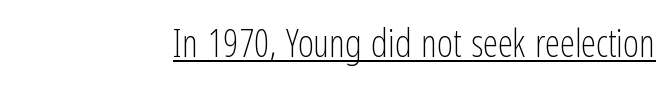
The image shows 38 px light, condensed sans-serif type, upright; set normal letter spacing, underlined; low stroke contrast and a medium x-height.
